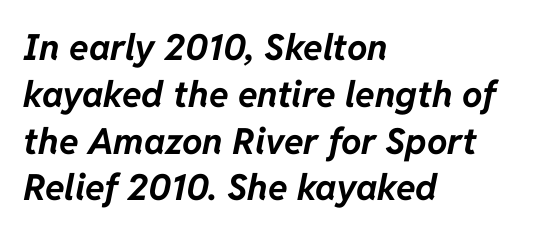
The image shows 36 px bold type, italic (leaning right); set left-aligned, normal line spacing (1.3x), normal letter spacing, not underlined; low stroke contrast and a medium x-height.
